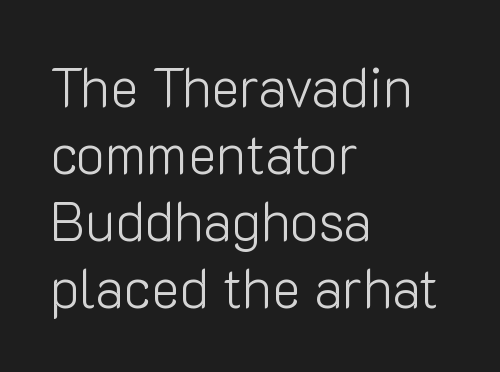
The image shows 54 px light sans-serif type, upright; set left-aligned, line spacing 1.24x, normal letter spacing, not underlined; low stroke contrast and a medium x-height.
